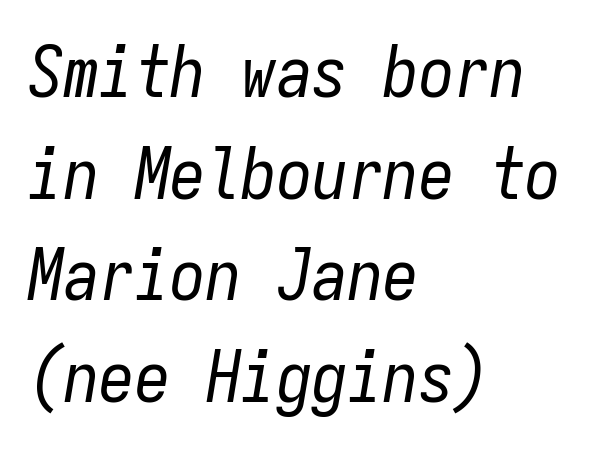
The image shows 71 px regular-weight, condensed type, italic (leaning right), monospaced; set left-aligned, normal line spacing (1.43x), normal letter spacing, not underlined; low stroke contrast and a medium x-height.
